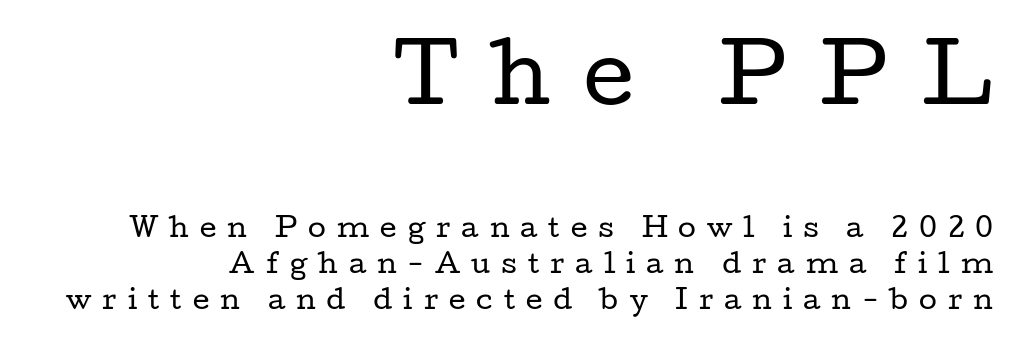
The type family on display is of the serif kind. Only glyphs here, with clear space below each row. The font sits on the lighter half of the weight spectrum, regular included. In terms of posture, this sample is upright.
